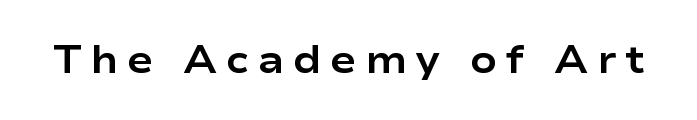
{"serif": "no", "italic": "no", "bold": "yes", "weight": "bold", "width": "wide", "stroke_contrast": "low", "x_height": "medium", "monospaced": "no", "underline": "no", "letter_spacing": "wide", "letter_spacing_em": 0.22, "glyph_px": 39}
